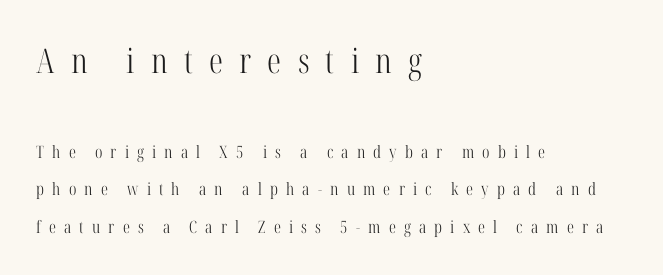
{"serif": "yes", "italic": "no", "bold": "no", "weight": "light", "width": "condensed", "stroke_contrast": "high", "x_height": "medium", "monospaced": "no", "underline": "no", "align": "left", "line_spacing": "loose", "line_spacing_ratio": 2.22, "letter_spacing": "wide", "letter_spacing_em": 0.48, "larger_block": "first", "size_ratio": 2.0, "glyph_px": 34}
